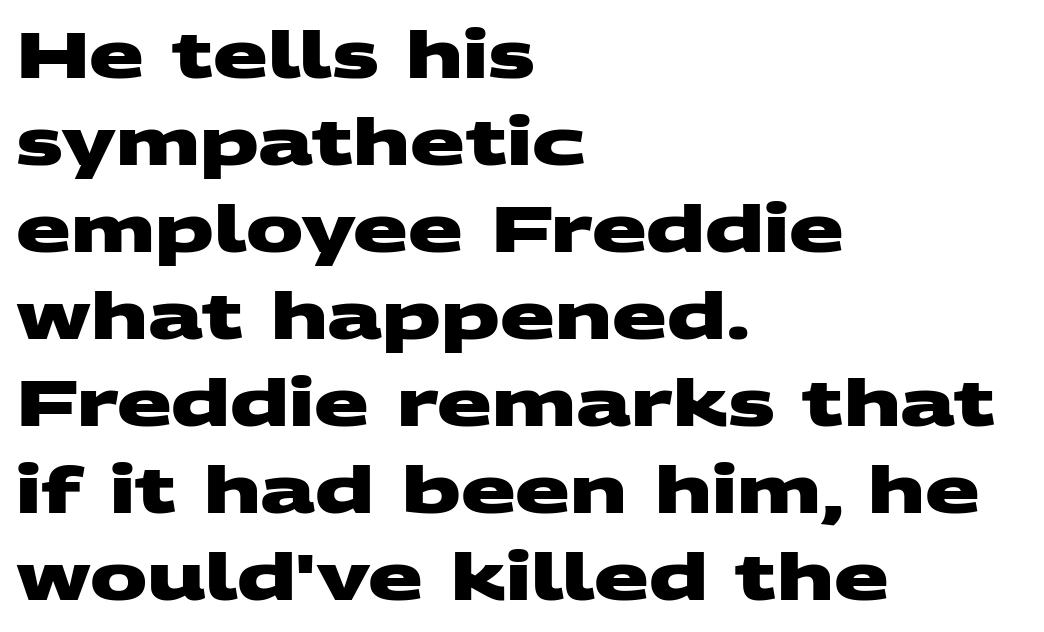
{"serif": "no", "bold": "yes", "weight": "heavy", "width": "wide", "stroke_contrast": "medium", "x_height": "large", "monospaced": "no", "underline": "no", "align": "left", "line_spacing": "normal", "line_spacing_ratio": 1.36, "letter_spacing": "normal", "letter_spacing_em": 0.0, "glyph_px": 64}
